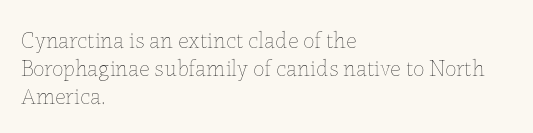
Every stem runs plumb, perpendicular to the baseline. Layout note: lines flush left. Decoration check: the copy has no underline. Short note: letters normally spaced.
